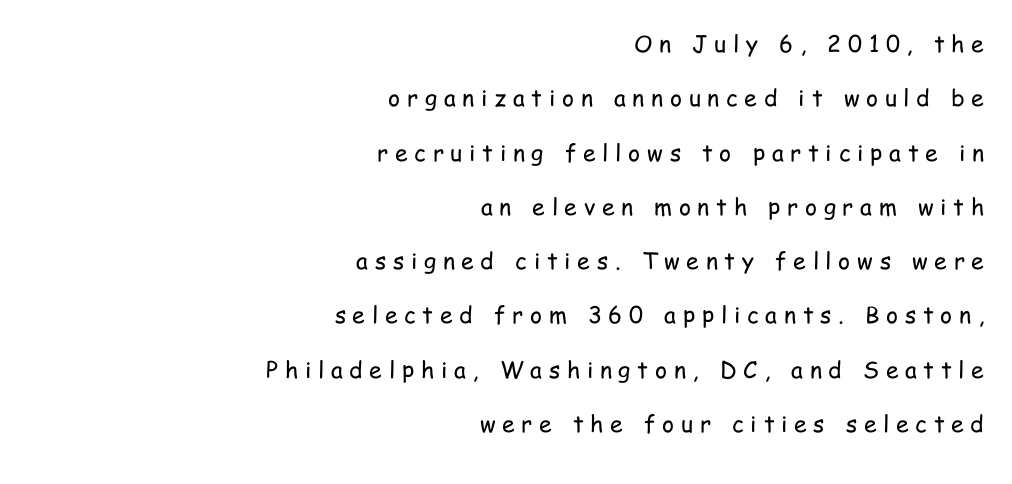
The image shows 23 px text type, upright; set right-aligned, loose line spacing (2.36x), unusually wide letter spacing (+0.29 em), not underlined.
